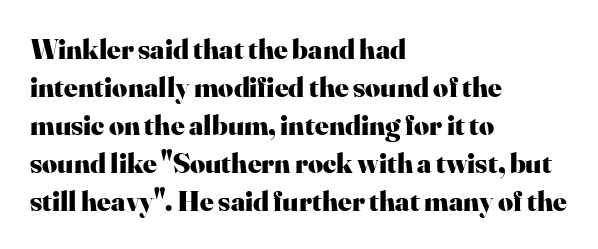
The image shows 29 px heavy serif type, upright; set left-aligned, normal line spacing (1.31x), normal letter spacing, not underlined; high stroke contrast and a small x-height.
